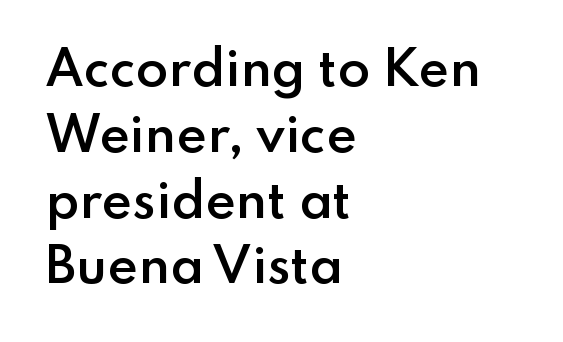
Q: Is the text bold? A: Semi-bold.
Q: Is the text italic (slanted)? A: No, it is upright.
Q: Is the typeface a serif or a sans-serif typeface? A: Sans-serif.
Q: Is the text underlined? A: No.
Q: How is the paragraph aligned? A: Left-aligned.
Q: Is the spacing between letters normal or unusually wide? A: Normal.
Q: Is the spacing between lines tight, normal or loose? A: Normal.
Q: Width (condensed, normal, or wide)? A: Normal.
Q: Stroke contrast? A: Low.
Q: x-height? A: Small.
Q: Monospaced? A: No.
